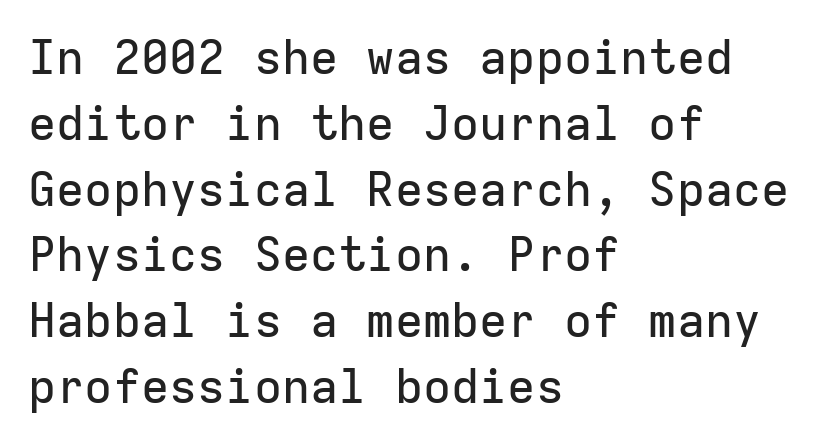
Just letters on the line, the space beneath them empty. Fixed-width glyphs throughout — classic coding-font behaviour. Baseline-to-baseline distance is the conventional proportion of letter height. Nothing unusual about the tracking: characters are spaced as the font intends. A classic flush-left, rag-right setting is used for this passage.
